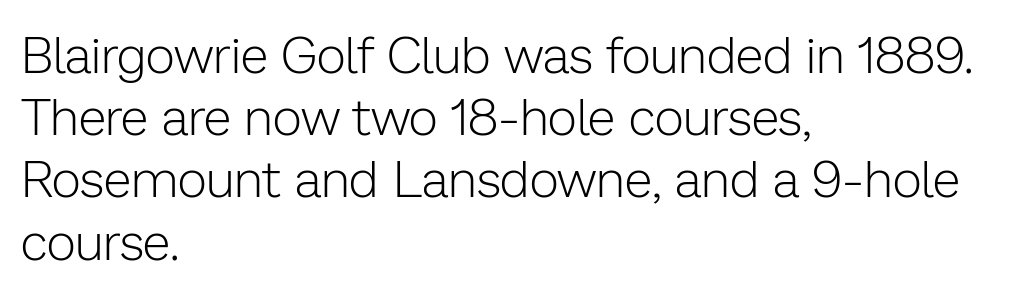
The space directly below the letters is spotless. Each letter keeps its own natural width here, so spacing adapts to shape. If you drew a ruler down the left edge, every line would touch it. The rendering shows plain stroke endings on the letterforms — a sans-serif design.
